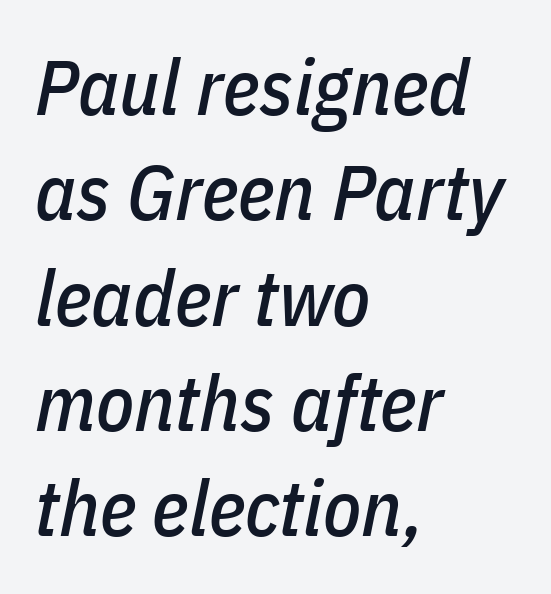
The image shows 78 px condensed type, italic (leaning right); set left-aligned, normal line spacing (1.35x), normal letter spacing, not underlined; low stroke contrast and a medium x-height.
